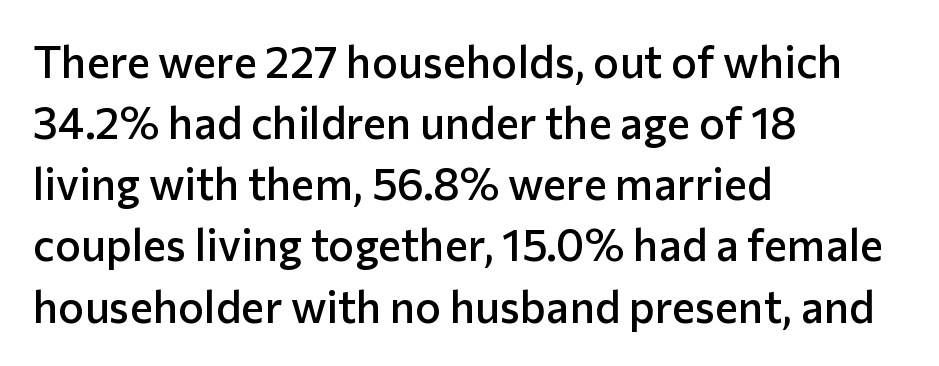
Inter-character spacing is left at the font's built-in metrics. Each letter keeps its own natural width here, so spacing adapts to shape. Whoever set this chose a conventional vertical rhythm. Horizontally, the lines are justified to the leading edge only. Has an underline been added? It has not. Tall strokes in this sample are plumb rather than angled.
